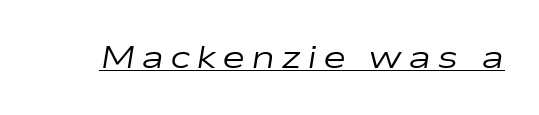
Proportional: the letters do not fall into vertical columns. The words here are underlined. The weight tops out at a normal text grade. Compared with ordinary roman type, these characters are visibly tilted.
